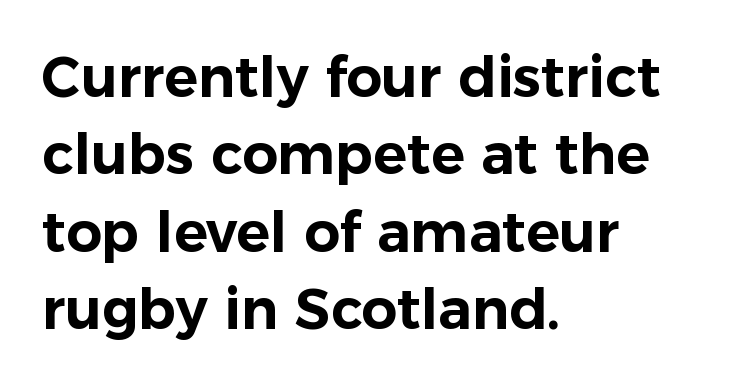
Q: Is the text italic (slanted)? A: No, it is upright.
Q: Is the typeface a serif or a sans-serif typeface? A: Sans-serif.
Q: Is the text underlined? A: No.
Q: How is the paragraph aligned? A: Left-aligned.
Q: Is the spacing between letters normal or unusually wide? A: Normal.
Q: Is the spacing between lines tight, normal or loose? A: Normal.
Q: Width (condensed, normal, or wide)? A: Normal.
Q: Stroke contrast? A: Low.
Q: x-height? A: Medium.
Q: Monospaced? A: No.
